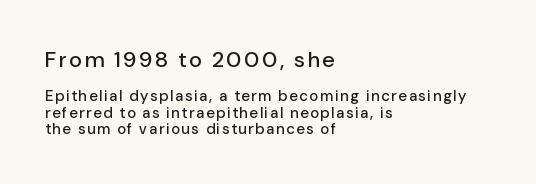
The image shows 22 px text type, upright; set left-aligned, tight line spacing (1.08x), not underlined; the first (top) block is 1.47x larger.
